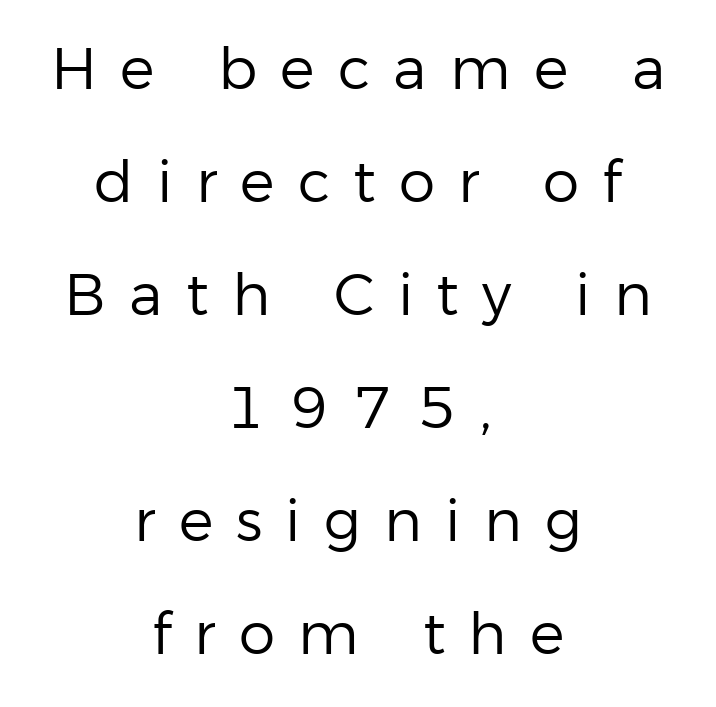
The image shows 58 px regular-weight sans-serif type, upright; set centered, loose line spacing (1.95x), unusually wide letter spacing (+0.4 em), not underlined; low stroke contrast and a medium x-height.
